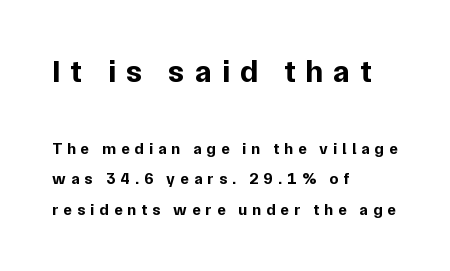
{"serif": "no", "italic": "no", "bold": "yes", "weight": "bold", "width": "normal", "stroke_contrast": "low", "x_height": "medium", "monospaced": "no", "underline": "no", "align": "left", "line_spacing": "loose", "line_spacing_ratio": 1.91, "letter_spacing": "wide", "letter_spacing_em": 0.31, "larger_block": "first", "size_ratio": 2.0, "glyph_px": 32}
